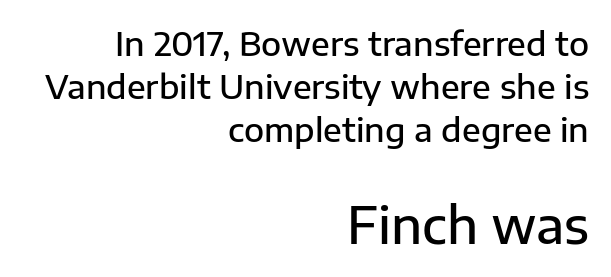
The image shows 50 px semibold sans-serif type, upright; set right-aligned, normal line spacing (1.31x), normal letter spacing, not underlined; the second (bottom) block is 1.52x larger; low stroke contrast and a medium x-height.
